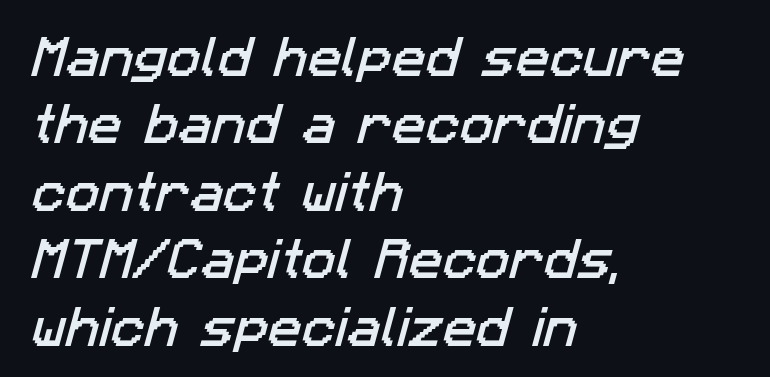
{"serif": "no", "width": "normal", "stroke_contrast": "low", "x_height": "medium", "monospaced": "no", "underline": "no", "align": "left", "line_spacing": "normal", "line_spacing_ratio": 1.5, "letter_spacing": "normal", "letter_spacing_em": 0.0, "glyph_px": 45}
